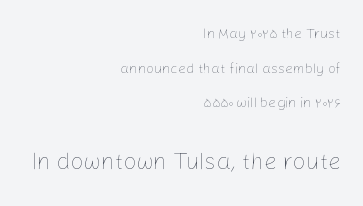
The image shows 23 px text type, upright; set right-aligned, loose line spacing (2.47x), normal letter spacing, not underlined; the second (bottom) block is 1.64x larger.
